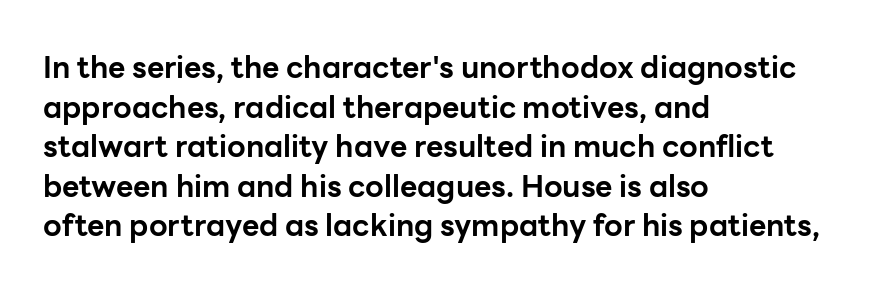
Q: Is the text bold? A: Yes.
Q: Is the text italic (slanted)? A: No, it is upright.
Q: Is the typeface a serif or a sans-serif typeface? A: Sans-serif.
Q: Is the text underlined? A: No.
Q: How is the paragraph aligned? A: Left-aligned.
Q: Is the spacing between letters normal or unusually wide? A: Normal.
Q: Is the spacing between lines tight, normal or loose? A: Normal.
Q: Width (condensed, normal, or wide)? A: Normal.
Q: Stroke contrast? A: Low.
Q: x-height? A: Medium.
Q: Monospaced? A: No.
